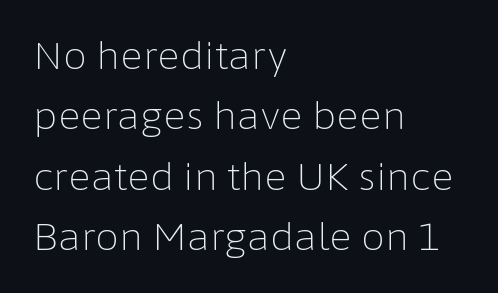
Q: Is the text bold? A: No.
Q: Is the text italic (slanted)? A: No, it is upright.
Q: Is the typeface a serif or a sans-serif typeface? A: Sans-serif.
Q: Is the text underlined? A: No.
Q: How is the paragraph aligned? A: Left-aligned.
Q: Is the spacing between letters normal or unusually wide? A: Normal.
Q: Is the spacing between lines tight, normal or loose? A: Normal.
Q: Width (condensed, normal, or wide)? A: Normal.
Q: Stroke contrast? A: Low.
Q: x-height? A: Medium.
Q: Monospaced? A: No.
